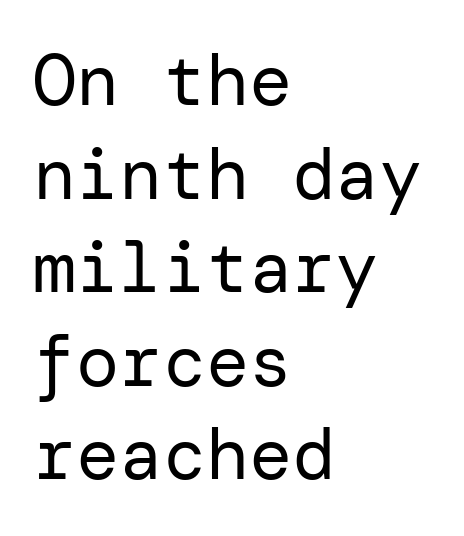
Q: Is the text bold? A: No.
Q: Is the text italic (slanted)? A: No, it is upright.
Q: Is the typeface a serif or a sans-serif typeface? A: Sans-serif.
Q: Is the text underlined? A: No.
Q: How is the paragraph aligned? A: Left-aligned.
Q: Is the spacing between letters normal or unusually wide? A: Normal.
Q: Is the spacing between lines tight, normal or loose? A: Normal.
Q: Width (condensed, normal, or wide)? A: Normal.
Q: Stroke contrast? A: Low.
Q: x-height? A: Medium.
